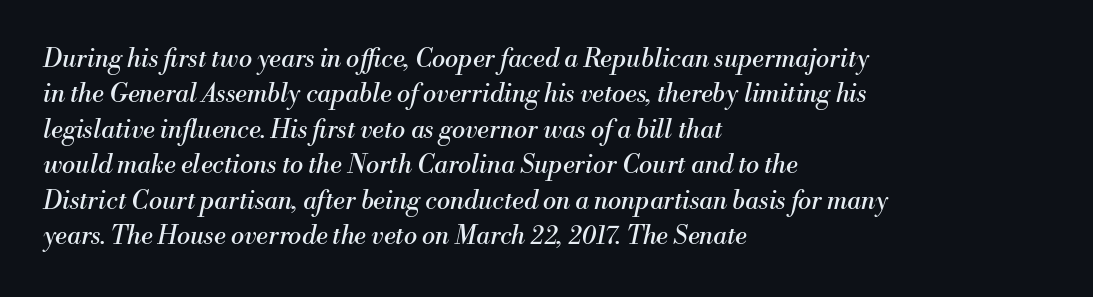
The image shows 25 px text type, italic (leaning right); set left-aligned, normal line spacing (1.42x), normal letter spacing, not underlined.
